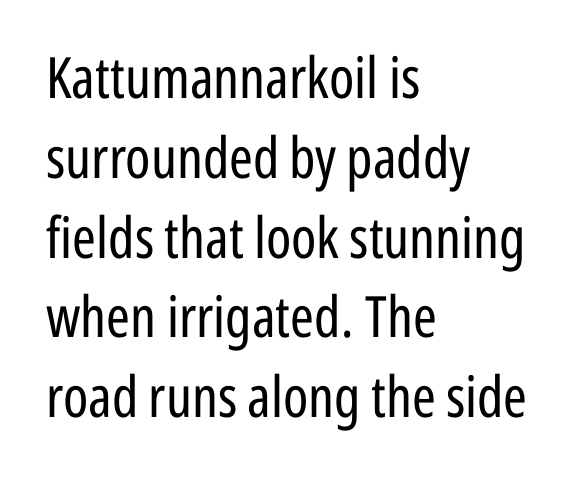
{"serif": "no", "italic": "no", "bold": "no", "weight": "regular", "width": "condensed", "stroke_contrast": "low", "x_height": "medium", "monospaced": "no", "underline": "no", "align": "left", "line_spacing": "normal", "line_spacing_ratio": 1.4, "letter_spacing": "normal", "letter_spacing_em": 0.0, "glyph_px": 57}
